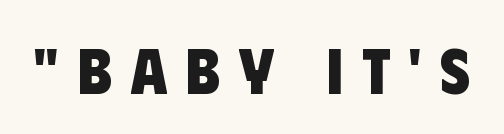
{"serif": "no", "bold": "yes", "weight": "heavy", "width": "condensed", "stroke_contrast": "low", "x_height": "large", "monospaced": "no", "underline": "no", "letter_spacing": "wide", "letter_spacing_em": 0.29, "glyph_px": 65}
